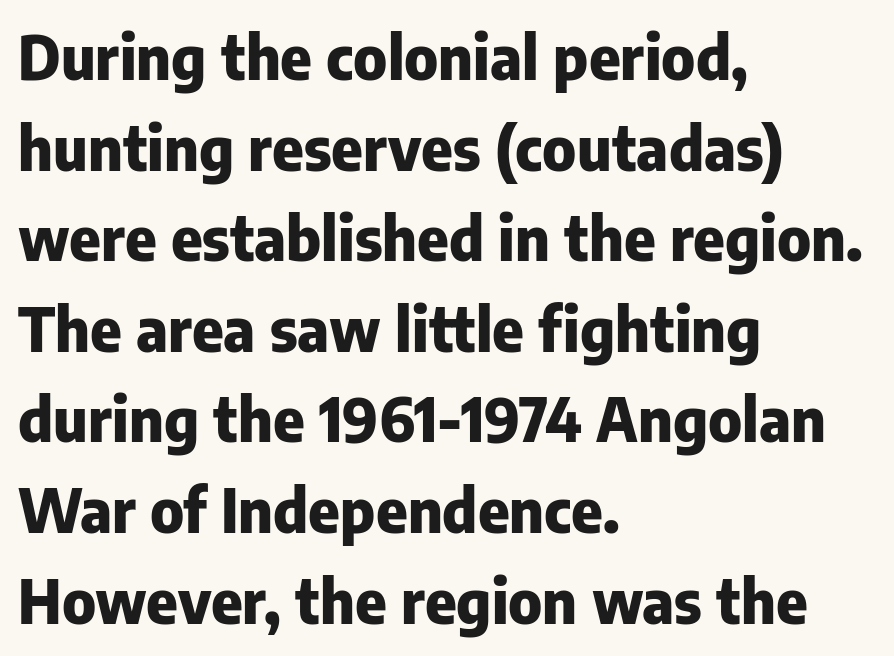
Q: Is the text bold? A: Yes.
Q: Is the text italic (slanted)? A: No, it is upright.
Q: Is the typeface a serif or a sans-serif typeface? A: Sans-serif.
Q: Is the text underlined? A: No.
Q: How is the paragraph aligned? A: Left-aligned.
Q: Is the spacing between letters normal or unusually wide? A: Normal.
Q: Is the spacing between lines tight, normal or loose? A: Normal.
Q: Width (condensed, normal, or wide)? A: Normal.
Q: Stroke contrast? A: Low.
Q: x-height? A: Medium.
Q: Monospaced? A: No.
